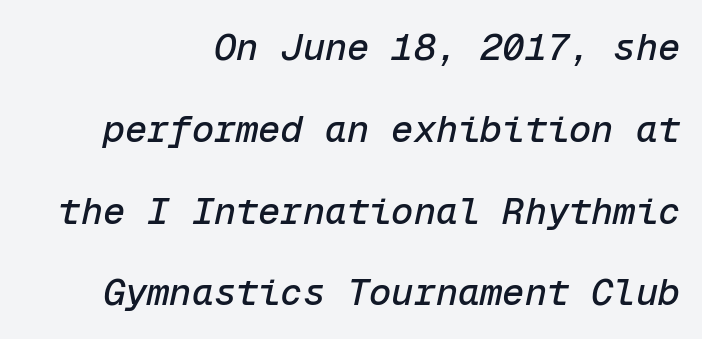
The tracking reads as untouched default to a designer's eye. The lines in this sample share a right terminus and differ only in where they begin. Descender tails drop into unmarked territory. What's the leading like? Stretched, with rows far apart. Monospaced: the letters line up in strict vertical columns.
